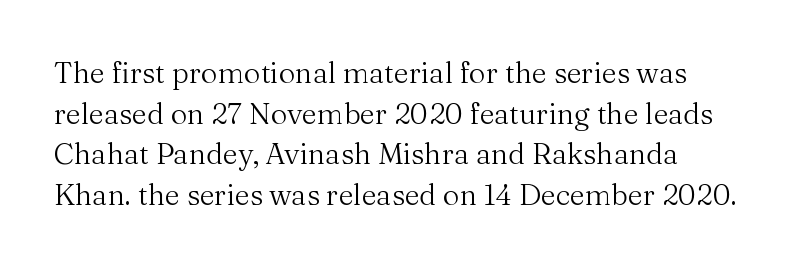
The image shows 29 px regular-weight serif type, upright; set normal line spacing (1.4x), normal letter spacing, not underlined; medium stroke contrast and a medium x-height.
